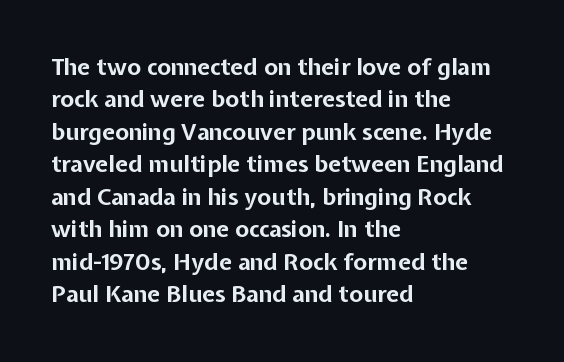
The space directly below the letters is spotless. A dark, heavy texture on the line: the type is bold. Every row of glyphs begins at an identical x-position on the left. Posture: vertical.
